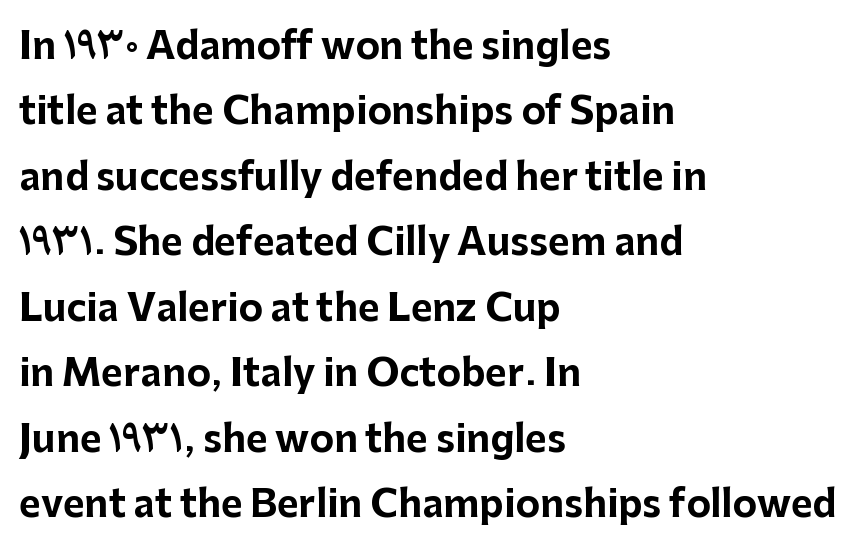
The image shows 37 px bold sans-serif type, upright; set left-aligned, line spacing 1.77x, normal letter spacing, not underlined; low stroke contrast and a medium x-height.
